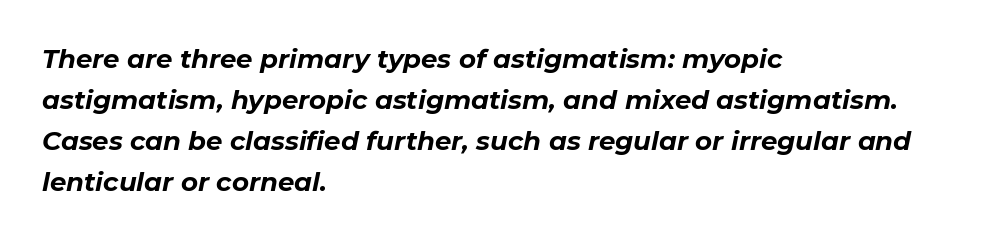
Q: Is the text bold? A: Yes.
Q: Is the text italic (slanted)? A: Yes, it leans right by about 11 degrees.
Q: Is the text underlined? A: No.
Q: How is the paragraph aligned? A: Left-aligned.
Q: Is the spacing between letters normal or unusually wide? A: Normal.
Q: Is the spacing between lines tight, normal or loose? A: Normal.
